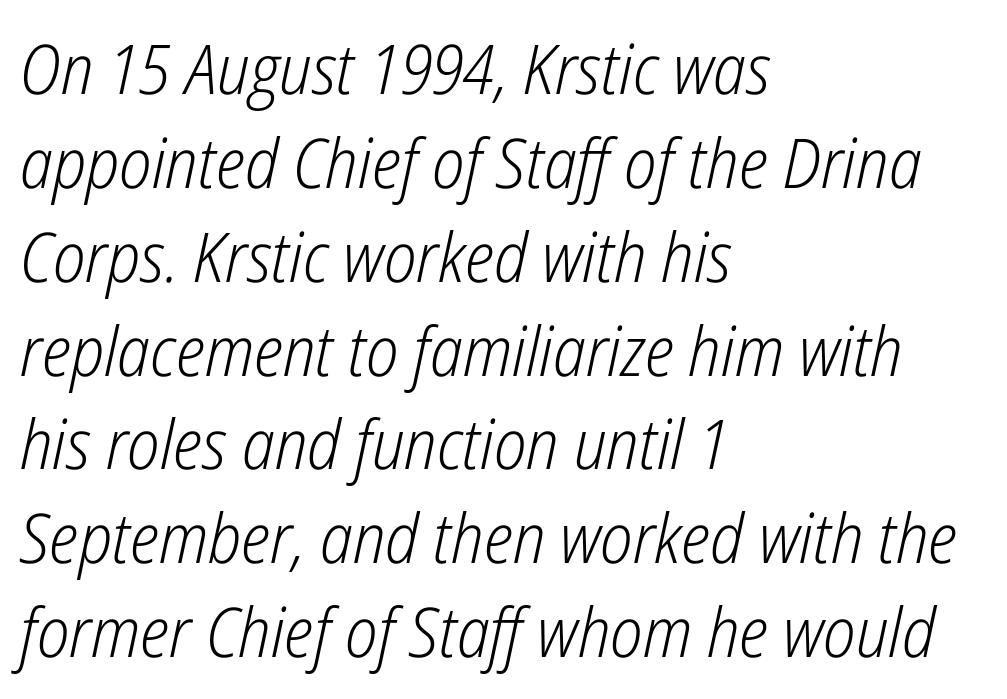
{"italic": "yes", "lean": "right", "slant_degrees": 12, "bold": "no", "weight": "light", "width": "condensed", "stroke_contrast": "low", "x_height": "medium", "monospaced": "no", "underline": "no", "align": "left", "line_spacing": "normal", "line_spacing_ratio": 1.36, "letter_spacing": "normal", "letter_spacing_em": 0.0, "glyph_px": 69}
